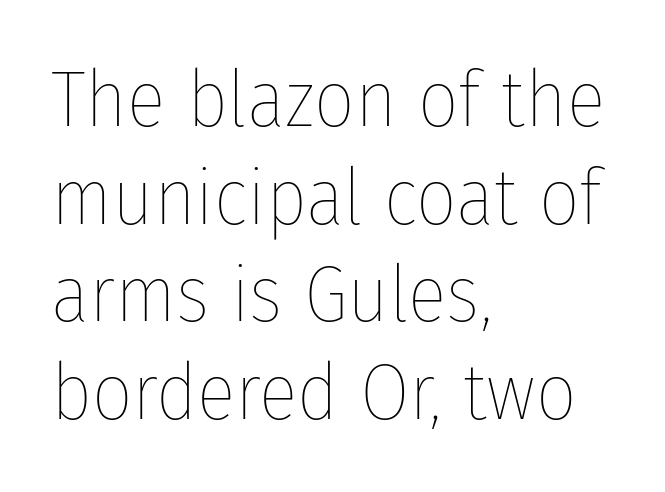
Q: Is the text bold? A: No.
Q: Is the text italic (slanted)? A: No, it is upright.
Q: Is the text underlined? A: No.
Q: How is the paragraph aligned? A: Left-aligned.
Q: Is the spacing between letters normal or unusually wide? A: Normal.
Q: Width (condensed, normal, or wide)? A: Condensed.
Q: Stroke contrast? A: Low.
Q: x-height? A: Medium.
Q: Monospaced? A: No.
